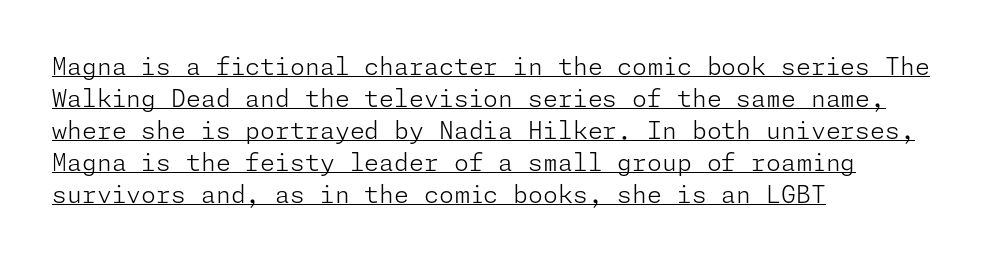
Q: Is the text bold? A: No.
Q: Is the text italic (slanted)? A: No, it is upright.
Q: Is the text underlined? A: Yes.
Q: How is the paragraph aligned? A: Left-aligned.
Q: Is the spacing between letters normal or unusually wide? A: Normal.
Q: Is the spacing between lines tight, normal or loose? A: Normal.
